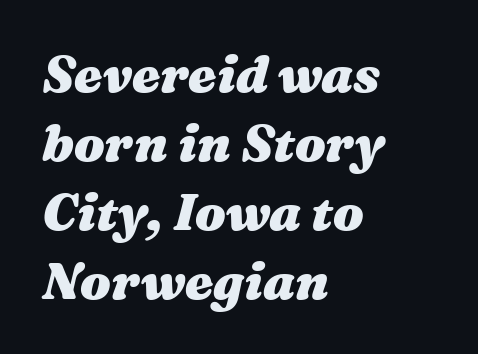
{"italic": "yes", "lean": "right", "slant_degrees": 16, "bold": "yes", "weight": "heavy", "width": "wide", "stroke_contrast": "medium", "x_height": "medium", "monospaced": "no", "underline": "no", "align": "left", "line_spacing": "normal", "line_spacing_ratio": 1.35, "letter_spacing": "normal", "letter_spacing_em": 0.0, "glyph_px": 51}
